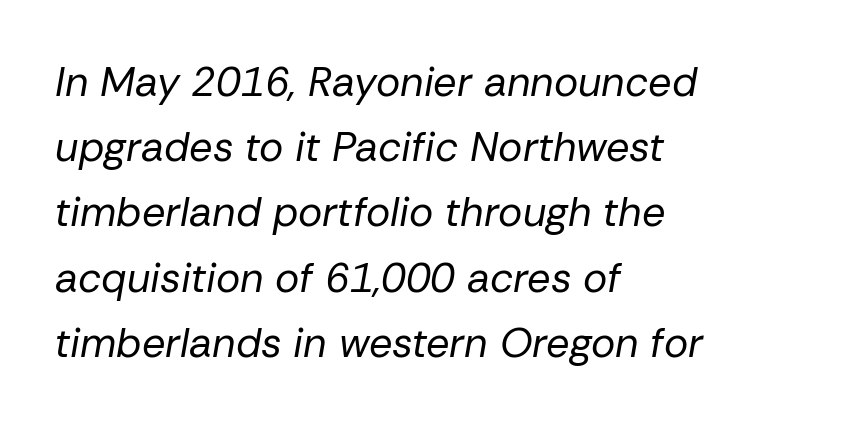
{"italic": "yes", "lean": "right", "slant_degrees": 10, "bold": "no", "weight": "regular", "width": "normal", "stroke_contrast": "low", "x_height": "medium", "monospaced": "no", "underline": "no", "align": "left", "line_spacing": "normal", "line_spacing_ratio": 1.59, "letter_spacing": "normal", "letter_spacing_em": 0.0, "glyph_px": 41}
